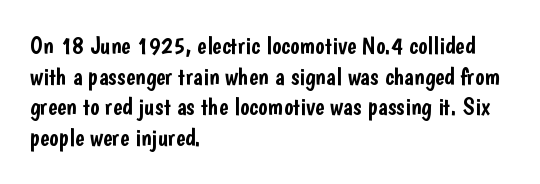
Q: Is the text italic (slanted)? A: No, it is upright.
Q: Is the text underlined? A: No.
Q: How is the paragraph aligned? A: Left-aligned.
Q: Is the spacing between letters normal or unusually wide? A: Normal.
